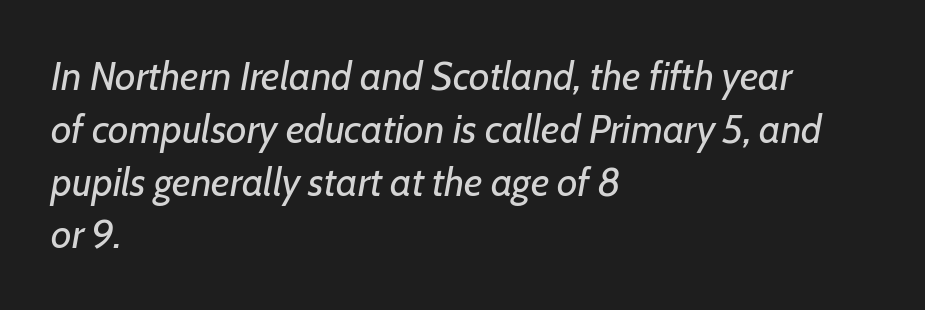
Q: Is the text bold? A: No.
Q: Is the text italic (slanted)? A: Yes, it leans right by about 7 degrees.
Q: Is the text underlined? A: No.
Q: How is the paragraph aligned? A: Left-aligned.
Q: Is the spacing between letters normal or unusually wide? A: Normal.
Q: Is the spacing between lines tight, normal or loose? A: Normal.
Q: Width (condensed, normal, or wide)? A: Normal.
Q: Stroke contrast? A: Low.
Q: x-height? A: Medium.
Q: Monospaced? A: No.
